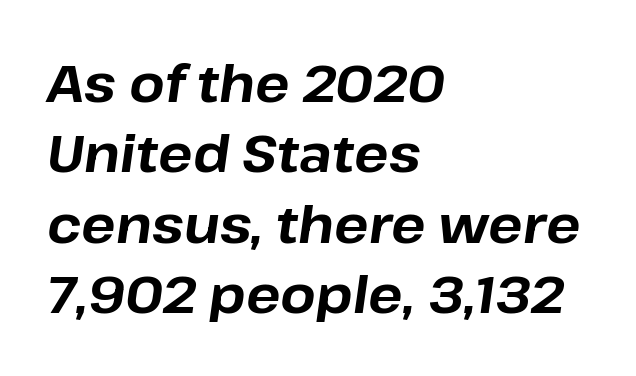
{"italic": "yes", "lean": "right", "slant_degrees": 8, "bold": "yes", "weight": "bold", "width": "normal", "stroke_contrast": "low", "x_height": "medium", "monospaced": "no", "underline": "no", "align": "left", "line_spacing": "normal", "line_spacing_ratio": 1.38, "letter_spacing": "normal", "letter_spacing_em": 0.0, "glyph_px": 51}
